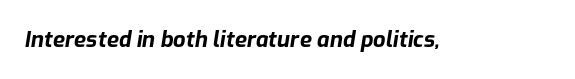
Q: Is the text bold? A: Yes.
Q: Is the text italic (slanted)? A: Yes, it leans right by about 9 degrees.
Q: Is the text underlined? A: No.
Q: Is the spacing between letters normal or unusually wide? A: Normal.
